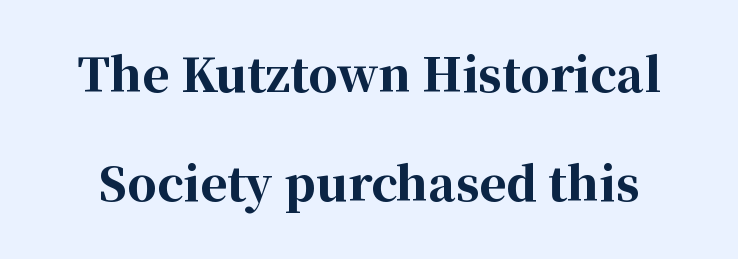
The image shows 46 px bold serif type, upright; set loose line spacing (2.37x), normal letter spacing, not underlined; high stroke contrast and a medium x-height.
